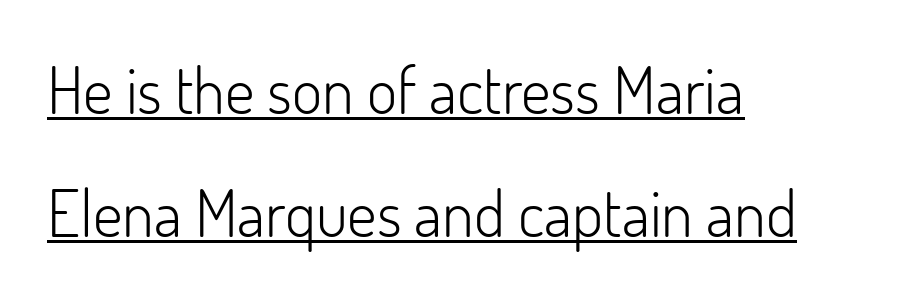
{"serif": "no", "italic": "no", "bold": "no", "weight": "light", "width": "normal", "stroke_contrast": "low", "x_height": "small", "monospaced": "no", "underline": "yes", "align": "left", "line_spacing_ratio": 1.89, "letter_spacing": "normal", "letter_spacing_em": 0.0, "glyph_px": 65}
